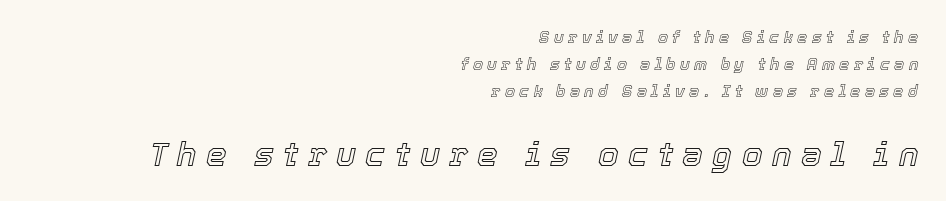
The image shows 33 px text type, italic (leaning right); set right-aligned, normal line spacing (1.7x), unusually wide letter spacing (+0.28 em), not underlined; the second (bottom) block is 2.06x larger; a medium x-height.
